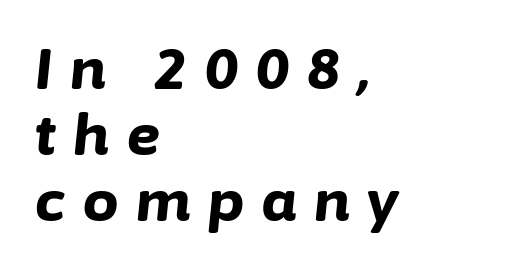
These lines carry a lot of weight — the face is fully bold. If you drew a line through each stem, it would be angled. There is plenty of visible air inserted between adjacent glyphs. The glyphs are unaccompanied by any horizontal stroke below them. The typesetter chose a ragged-right arrangement here.
